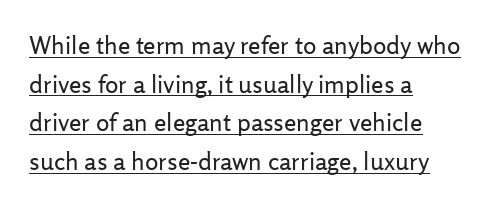
Every stem runs plumb, perpendicular to the baseline. The passage shown is not bold in any degree. Decoration check: the copy is underlined. Spacing between characters is what you'd get straight out of the box. Interline gaps are of average width in this sample.
